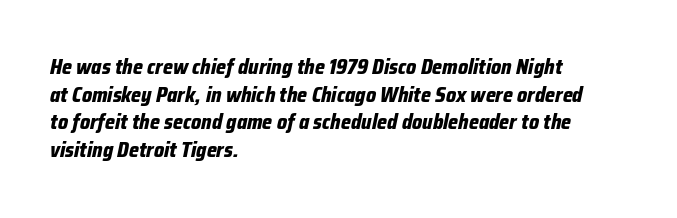
The image shows 21 px bold type, italic (leaning right); set left-aligned, normal line spacing (1.32x), normal letter spacing, not underlined.
